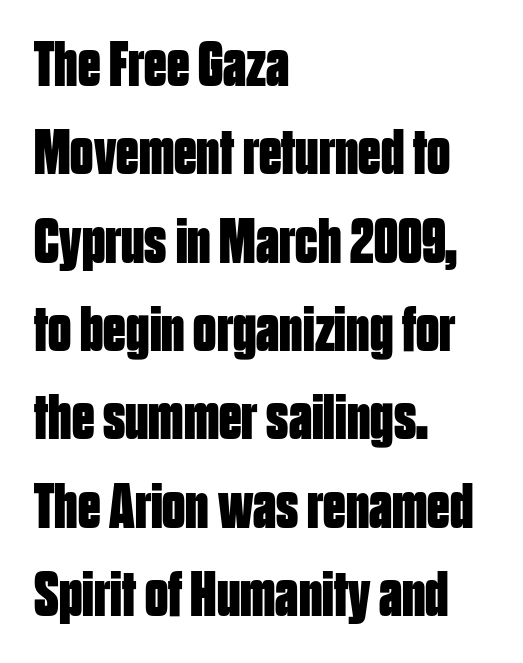
Q: Is the text bold? A: Yes.
Q: Is the text italic (slanted)? A: No, it is upright.
Q: Is the typeface a serif or a sans-serif typeface? A: Sans-serif.
Q: Is the text underlined? A: No.
Q: How is the paragraph aligned? A: Left-aligned.
Q: Is the spacing between letters normal or unusually wide? A: Normal.
Q: Is the spacing between lines tight, normal or loose? A: Normal.
Q: Width (condensed, normal, or wide)? A: Condensed.
Q: Stroke contrast? A: Low.
Q: x-height? A: Large.
Q: Monospaced? A: No.
